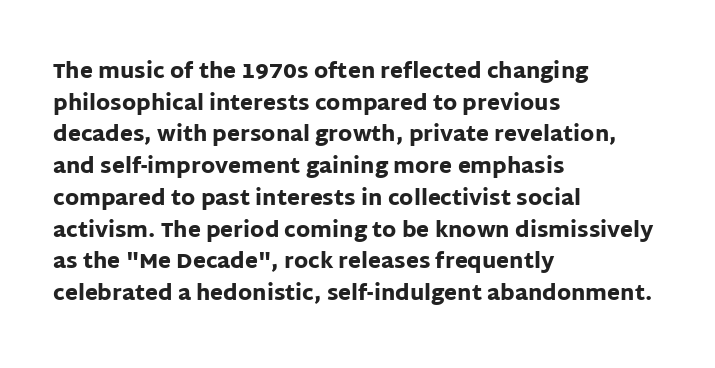
{"italic": "no", "bold": "yes", "underline": "no", "align": "left", "line_spacing": "normal", "line_spacing_ratio": 1.51, "letter_spacing": "normal", "letter_spacing_em": 0.0, "glyph_px": 21}
